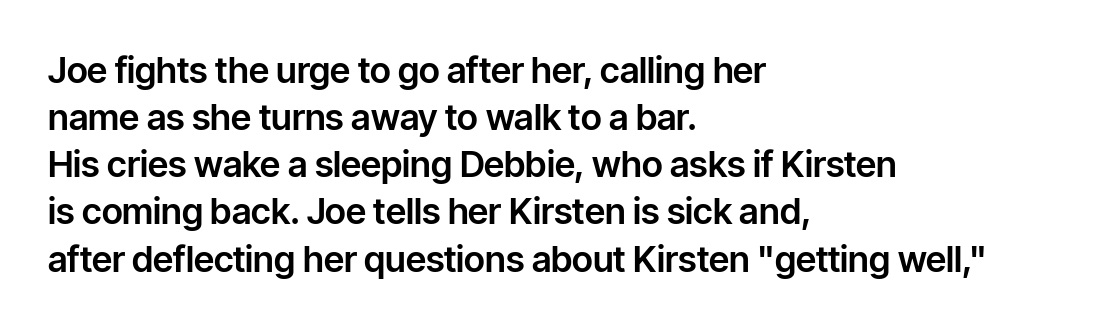
Q: Is the text italic (slanted)? A: No, it is upright.
Q: Is the typeface a serif or a sans-serif typeface? A: Sans-serif.
Q: Is the text underlined? A: No.
Q: How is the paragraph aligned? A: Left-aligned.
Q: Is the spacing between letters normal or unusually wide? A: Normal.
Q: Is the spacing between lines tight, normal or loose? A: Normal.
Q: Width (condensed, normal, or wide)? A: Normal.
Q: Stroke contrast? A: Low.
Q: x-height? A: Medium.
Q: Monospaced? A: No.
